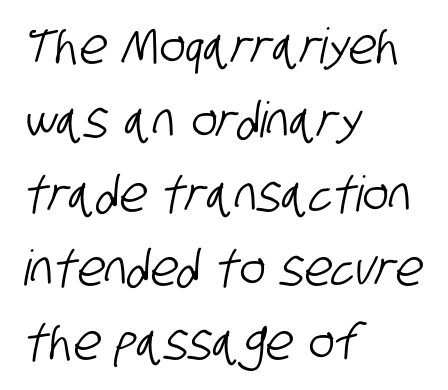
Q: Is the typeface a serif or a sans-serif typeface? A: Sans-serif.
Q: Is the text underlined? A: No.
Q: How is the paragraph aligned? A: Left-aligned.
Q: Is the spacing between letters normal or unusually wide? A: Normal.
Q: Is the spacing between lines tight, normal or loose? A: Normal.
Q: Width (condensed, normal, or wide)? A: Condensed.
Q: Stroke contrast? A: Low.
Q: x-height? A: Large.
Q: Monospaced? A: No.
